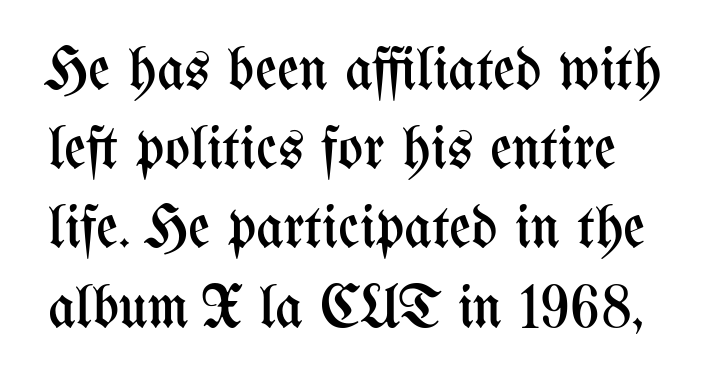
Bold? No — there's no thickening of the strokes. A clean baseline with only descenders dipping below it. Inter-character spacing is left at the font's built-in metrics. The lettering holds an erect, upright posture throughout. A typesetter would call this proportional, since set widths differ per character.
